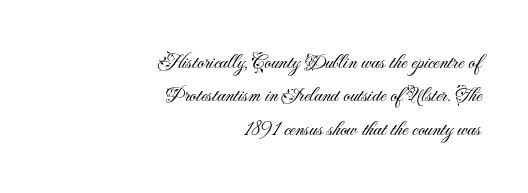
{"bold": "no", "underline": "no", "align": "right", "line_spacing": "normal", "line_spacing_ratio": 1.59, "letter_spacing": "normal", "letter_spacing_em": 0.0, "glyph_px": 21}
